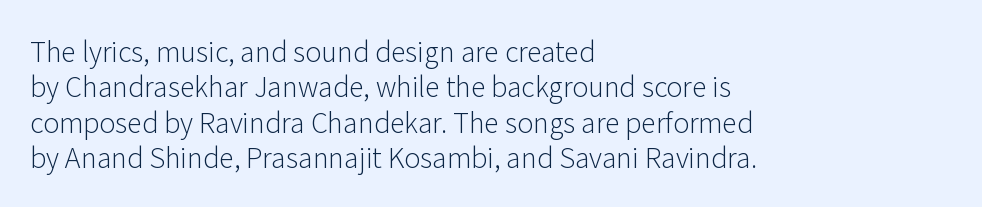
Q: Is the text bold? A: No.
Q: Is the text italic (slanted)? A: No, it is upright.
Q: Is the text underlined? A: No.
Q: How is the paragraph aligned? A: Left-aligned.
Q: Is the spacing between letters normal or unusually wide? A: Normal.
Q: Is the spacing between lines tight, normal or loose? A: Normal.
